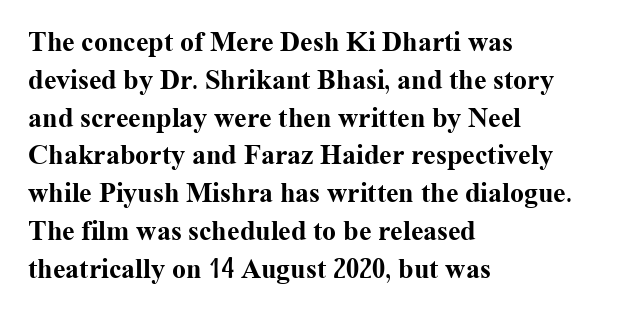
Q: Is the text bold? A: Yes.
Q: Is the text italic (slanted)? A: No, it is upright.
Q: Is the typeface a serif or a sans-serif typeface? A: Serif.
Q: Is the text underlined? A: No.
Q: How is the paragraph aligned? A: Left-aligned.
Q: Is the spacing between letters normal or unusually wide? A: Normal.
Q: Is the spacing between lines tight, normal or loose? A: Normal.
Q: Width (condensed, normal, or wide)? A: Normal.
Q: Stroke contrast? A: Medium.
Q: x-height? A: Medium.
Q: Monospaced? A: No.
